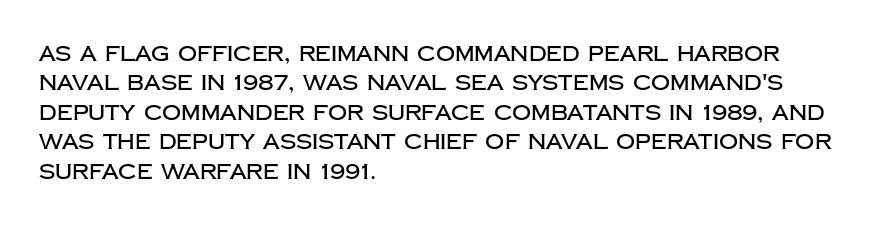
{"italic": "no", "underline": "no", "align": "left", "line_spacing": "normal", "line_spacing_ratio": 1.4, "letter_spacing": "normal", "letter_spacing_em": 0.0, "glyph_px": 21}
